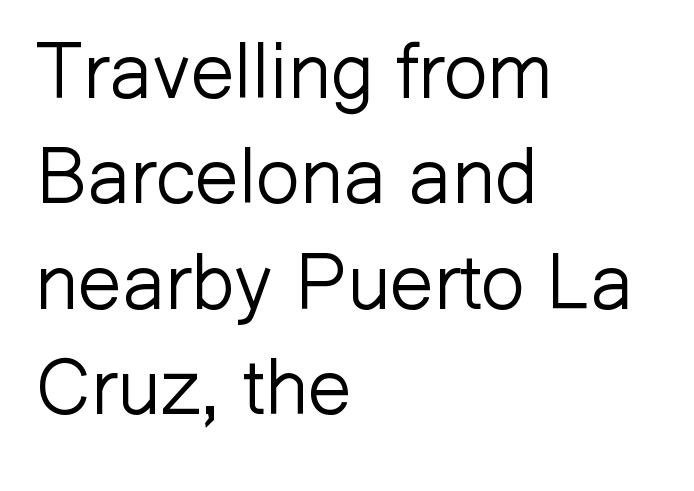
The lettering holds an erect, upright posture throughout. Rows of type keep a routine distance in the vertical direction. Beneath every word, the page is bare. No chunkiness to these letters — they're not bold. Each word holds together tightly as a unit, with standard inter-letter gaps. What kind of face is this? One without serifs — a sans.
